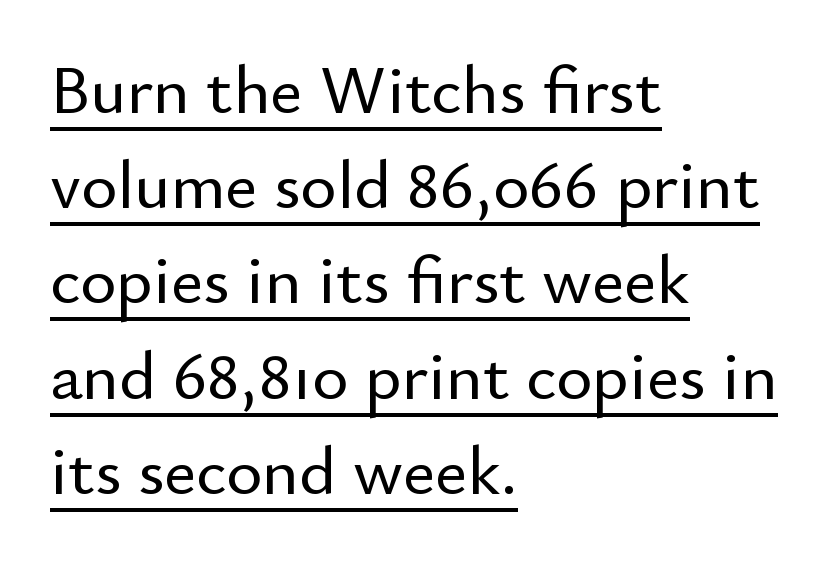
The image shows 69 px sans-serif type, upright; set left-aligned, normal line spacing (1.38x), normal letter spacing, underlined; low stroke contrast and a small x-height.
